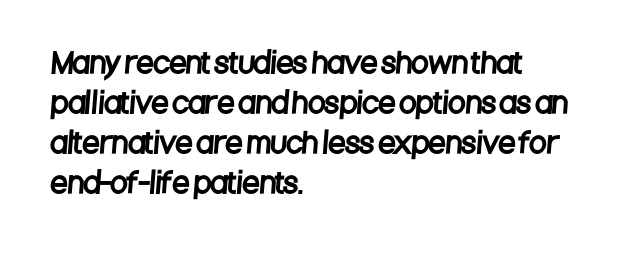
{"serif": "no", "width": "condensed", "stroke_contrast": "low", "x_height": "large", "monospaced": "no", "underline": "no", "align": "left", "line_spacing": "normal", "line_spacing_ratio": 1.43, "letter_spacing": "normal", "letter_spacing_em": 0.0, "glyph_px": 28}
